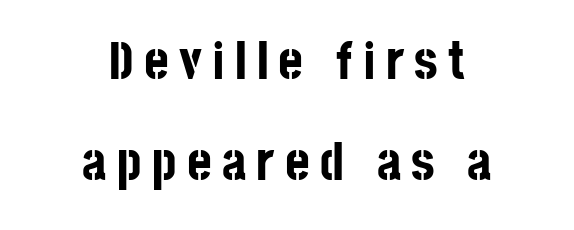
Both edges are ragged and mirror each other, which tells us the setting is centered. Unlike italic type, these characters show no tilt at all. Stroke terminals: plain, sans-serif. This is heavy type, rendered in bold. This block would shrink considerably if given ordinary leading; it's expanded now.
